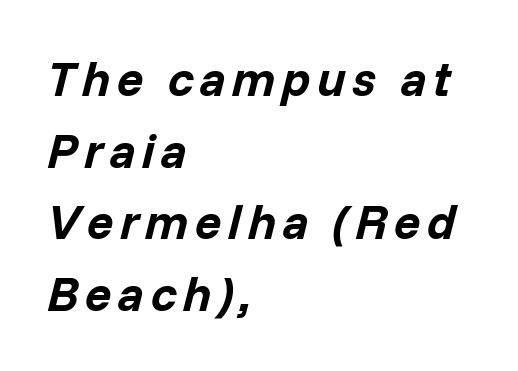
{"italic": "yes", "lean": "right", "slant_degrees": 14, "bold": "yes", "weight": "bold", "width": "normal", "stroke_contrast": "low", "x_height": "medium", "monospaced": "no", "underline": "no", "align": "left", "line_spacing": "normal", "line_spacing_ratio": 1.46, "glyph_px": 49}
